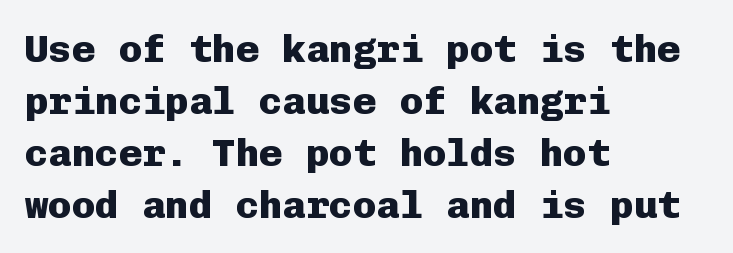
{"serif": "no", "italic": "no", "bold": "yes", "weight": "heavy", "width": "normal", "stroke_contrast": "low", "x_height": "medium", "monospaced": "yes", "underline": "no", "align": "left", "line_spacing": "normal", "line_spacing_ratio": 1.33, "letter_spacing": "normal", "letter_spacing_em": 0.0, "glyph_px": 39}
